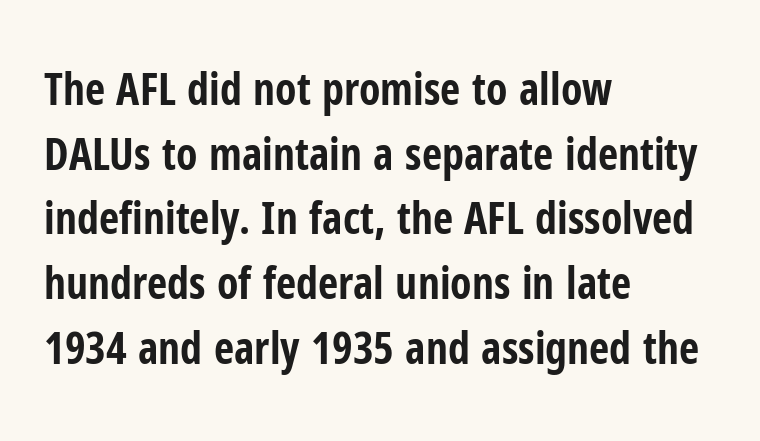
Q: Is the text bold? A: Yes.
Q: Is the text italic (slanted)? A: No, it is upright.
Q: Is the typeface a serif or a sans-serif typeface? A: Sans-serif.
Q: Is the text underlined? A: No.
Q: How is the paragraph aligned? A: Left-aligned.
Q: Is the spacing between letters normal or unusually wide? A: Normal.
Q: Is the spacing between lines tight, normal or loose? A: Normal.
Q: Width (condensed, normal, or wide)? A: Condensed.
Q: Stroke contrast? A: Low.
Q: x-height? A: Medium.
Q: Monospaced? A: No.
